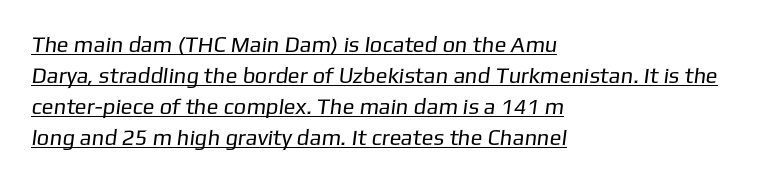
The image shows 22 px text type; set left-aligned, normal line spacing (1.41x), normal letter spacing, underlined.
